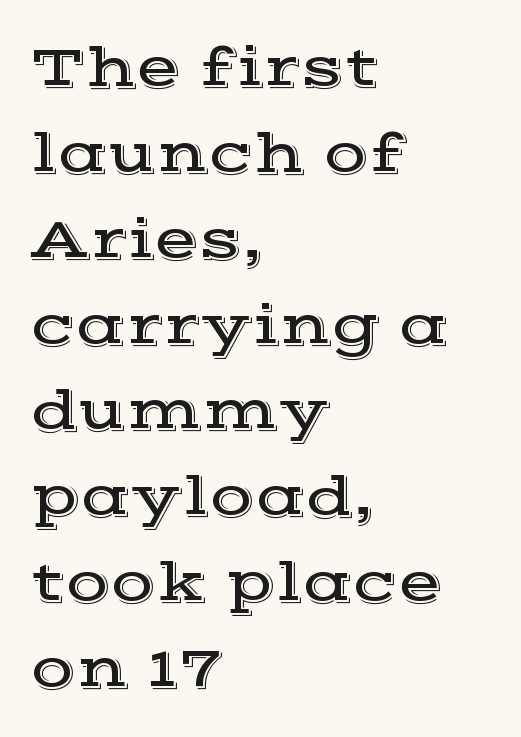
Q: Is the text italic (slanted)? A: No, it is upright.
Q: Is the typeface a serif or a sans-serif typeface? A: Serif.
Q: Is the text underlined? A: No.
Q: How is the paragraph aligned? A: Left-aligned.
Q: Is the spacing between letters normal or unusually wide? A: Normal.
Q: Is the spacing between lines tight, normal or loose? A: Normal.
Q: Width (condensed, normal, or wide)? A: Wide.
Q: x-height? A: Medium.
Q: Monospaced? A: No.
